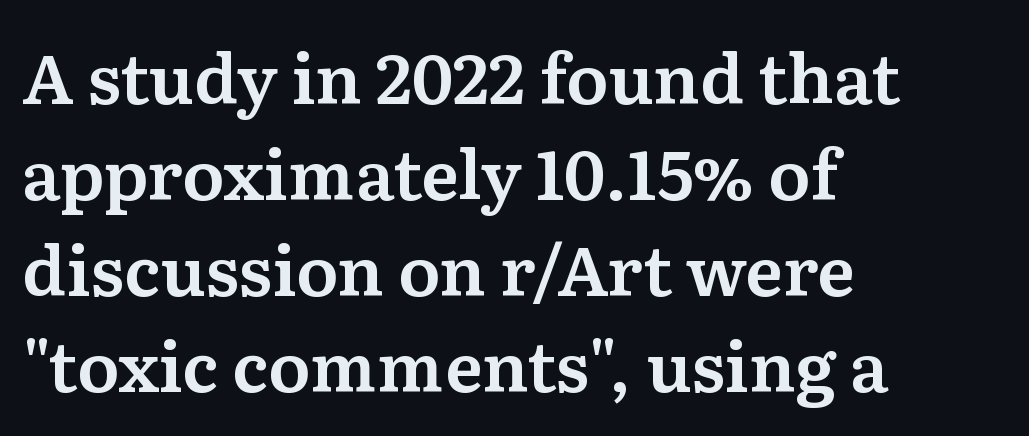
The image shows 69 px serif type, upright; set left-aligned, normal line spacing (1.39x), normal letter spacing, not underlined; medium stroke contrast and a medium x-height.
